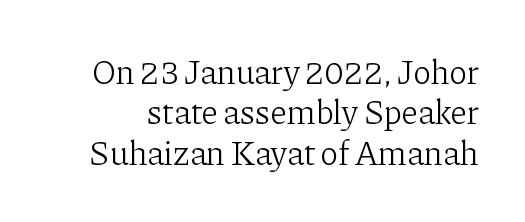
{"serif": "yes", "italic": "no", "bold": "no", "weight": "light", "width": "normal", "stroke_contrast": "low", "x_height": "medium", "monospaced": "no", "underline": "no", "line_spacing_ratio": 1.19, "letter_spacing": "normal", "letter_spacing_em": 0.0, "glyph_px": 34}
